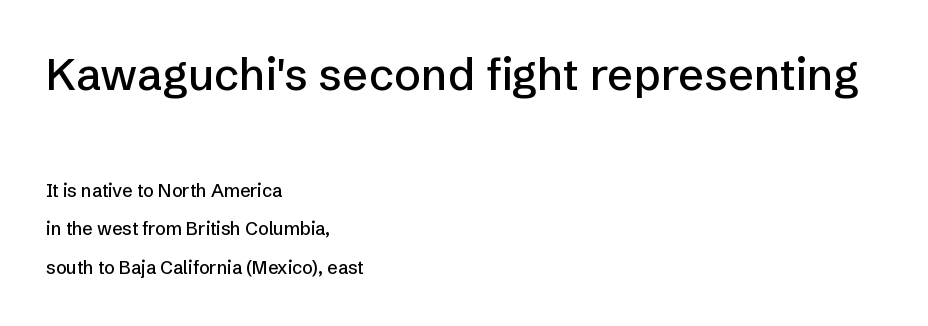
{"serif": "no", "italic": "no", "width": "normal", "stroke_contrast": "low", "x_height": "medium", "monospaced": "no", "underline": "no", "align": "left", "line_spacing": "loose", "line_spacing_ratio": 2.15, "letter_spacing": "normal", "letter_spacing_em": 0.0, "larger_block": "first", "size_ratio": 2.5, "glyph_px": 45}
